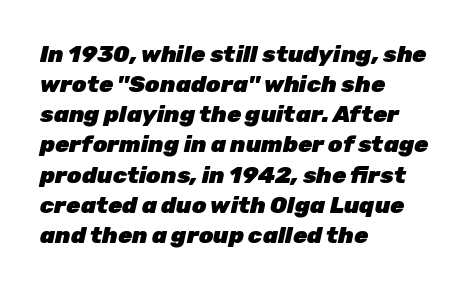
The image shows 23 px bold type, italic (leaning right); set left-aligned, normal line spacing (1.31x), normal letter spacing, not underlined.
